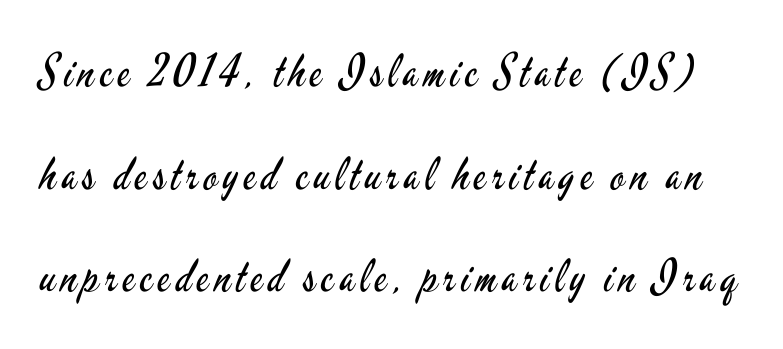
The image shows 45 px regular-weight, condensed sans-serif type; set loose line spacing (2.28x), not underlined; low stroke contrast and a small x-height.
